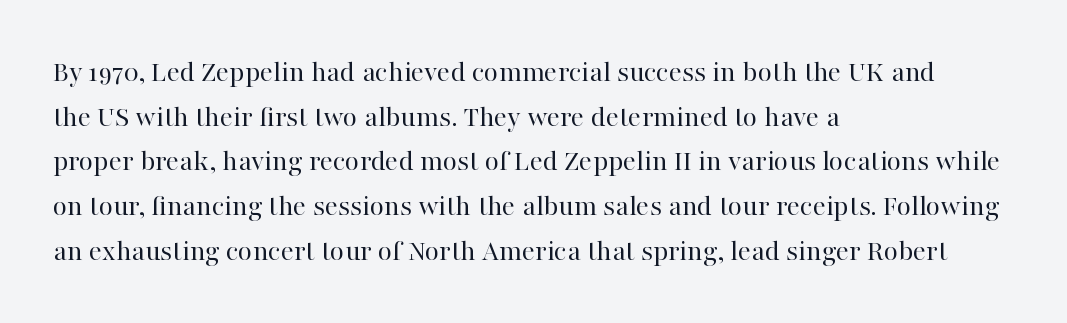
Q: Is the text bold? A: No.
Q: Is the text italic (slanted)? A: No, it is upright.
Q: Is the typeface a serif or a sans-serif typeface? A: Serif.
Q: Is the text underlined? A: No.
Q: How is the paragraph aligned? A: Left-aligned.
Q: Is the spacing between letters normal or unusually wide? A: Normal.
Q: Is the spacing between lines tight, normal or loose? A: Normal.
Q: Width (condensed, normal, or wide)? A: Normal.
Q: Stroke contrast? A: High.
Q: x-height? A: Medium.
Q: Monospaced? A: No.
